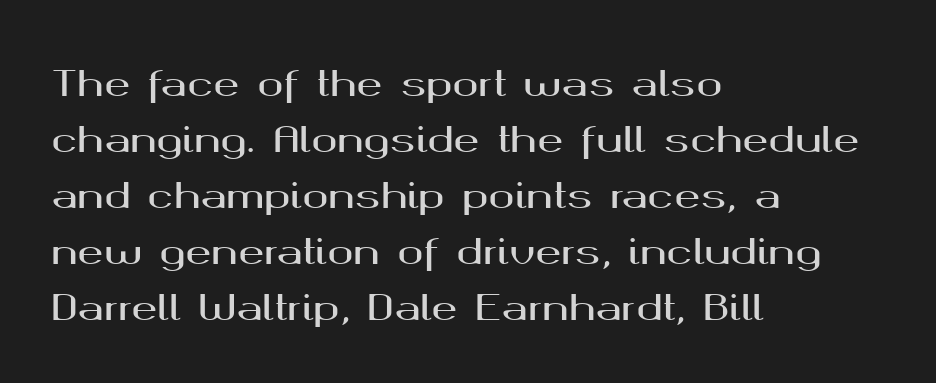
{"serif": "no", "italic": "no", "width": "wide", "stroke_contrast": "medium", "x_height": "medium", "monospaced": "no", "underline": "no", "align": "left", "line_spacing": "normal", "line_spacing_ratio": 1.6, "letter_spacing": "normal", "letter_spacing_em": 0.0, "glyph_px": 35}
